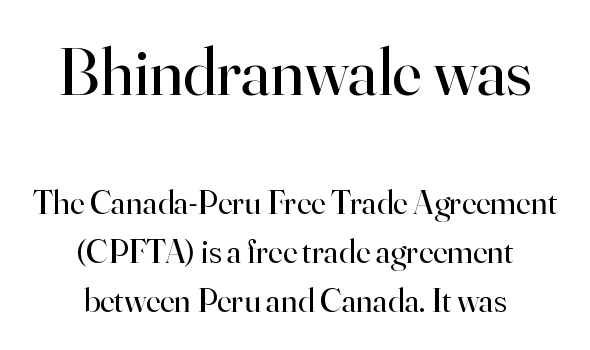
{"serif": "yes", "italic": "no", "bold": "no", "weight": "regular", "width": "normal", "stroke_contrast": "high", "x_height": "small", "monospaced": "no", "underline": "no", "align": "center", "line_spacing": "normal", "line_spacing_ratio": 1.44, "letter_spacing": "normal", "letter_spacing_em": 0.0, "larger_block": "first", "size_ratio": 2.0, "glyph_px": 68}
